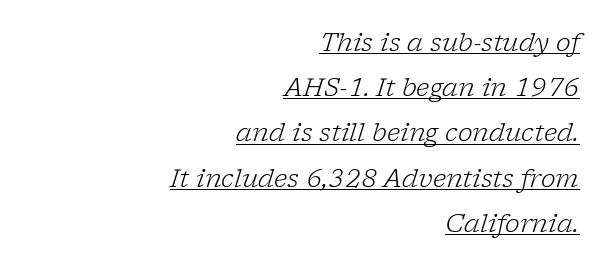
The image shows 25 px text type, italic (leaning right); set right-aligned, line spacing 1.81x, normal letter spacing, underlined.
